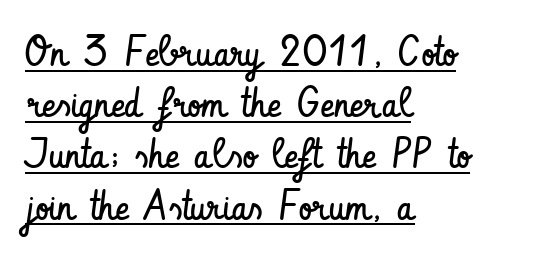
{"serif": "no", "italic": "no", "bold": "no", "weight": "regular", "width": "condensed", "stroke_contrast": "low", "x_height": "small", "monospaced": "no", "underline": "yes", "align": "left", "line_spacing_ratio": 1.22, "letter_spacing": "normal", "letter_spacing_em": 0.0, "glyph_px": 42}
